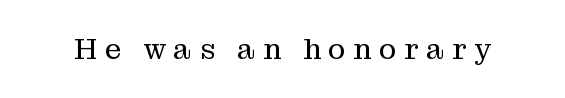
The image shows 29 px regular-weight serif type, upright; set unusually wide letter spacing (+0.27 em), not underlined; medium stroke contrast and a medium x-height.
